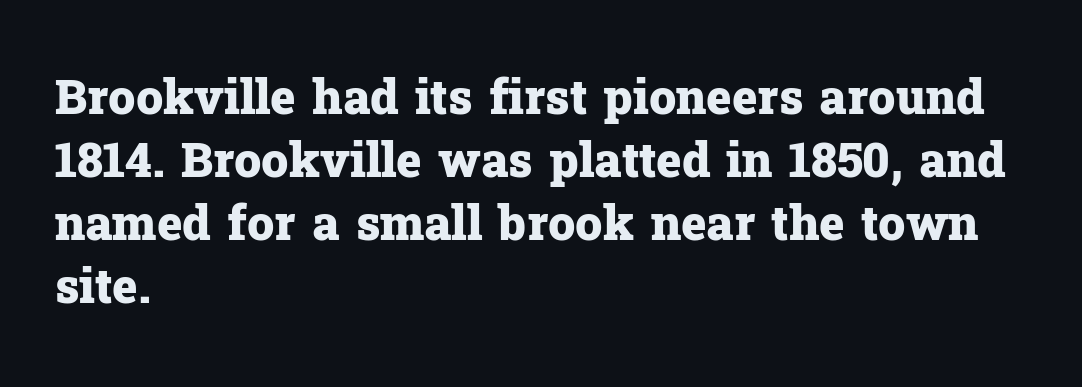
Q: Is the text bold? A: Yes.
Q: Is the text italic (slanted)? A: No, it is upright.
Q: Is the typeface a serif or a sans-serif typeface? A: Serif.
Q: Is the text underlined? A: No.
Q: How is the paragraph aligned? A: Left-aligned.
Q: Is the spacing between letters normal or unusually wide? A: Normal.
Q: Is the spacing between lines tight, normal or loose? A: Normal.
Q: Width (condensed, normal, or wide)? A: Normal.
Q: Stroke contrast? A: Low.
Q: x-height? A: Medium.
Q: Monospaced? A: No.
